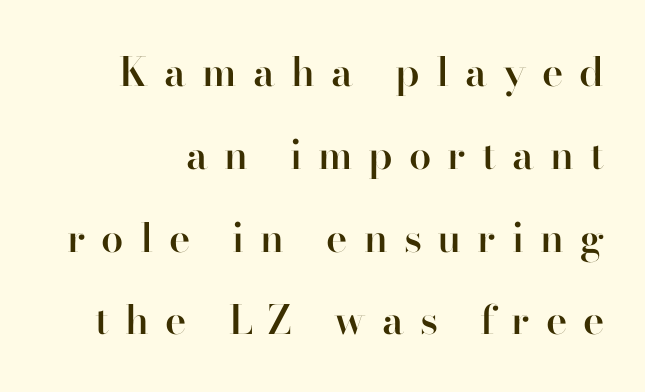
Beneath every word, the page is bare. These lines are rendered in a variable-pitch font. The typeface chosen for these lines features serifs. There is plenty of visible air inserted between adjacent glyphs. This is the regular roman posture of the typeface. Regarding leading, the lines here are spaced well apart.
